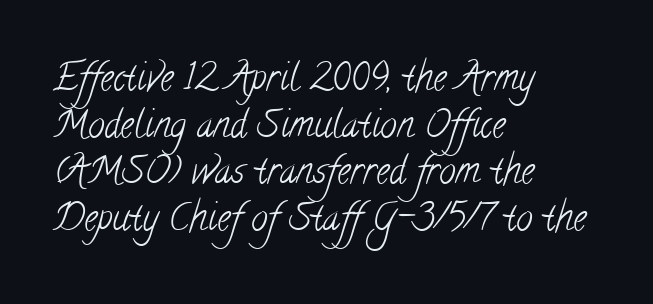
The image shows 37 px light, condensed serif type; set left-aligned, normal line spacing (1.26x), normal letter spacing, not underlined; low stroke contrast and a small x-height.
